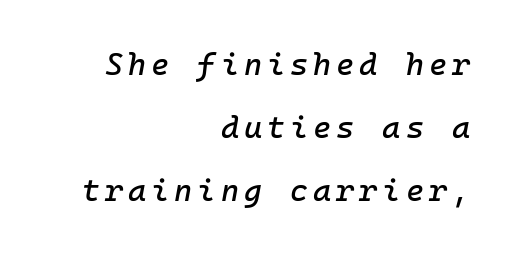
Emphasis-style slanted type is in use. Check the space under the baseline: it is left empty. Here the designer chose a console-style face with uniform glyph widths. Successive baselines arrive slowly, with a big drop between each. The typesetter chose a ragged-left arrangement here.
